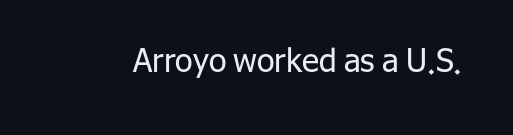
The image shows 32 px regular-weight sans-serif type, upright; set normal letter spacing, not underlined; low stroke contrast and a medium x-height.
